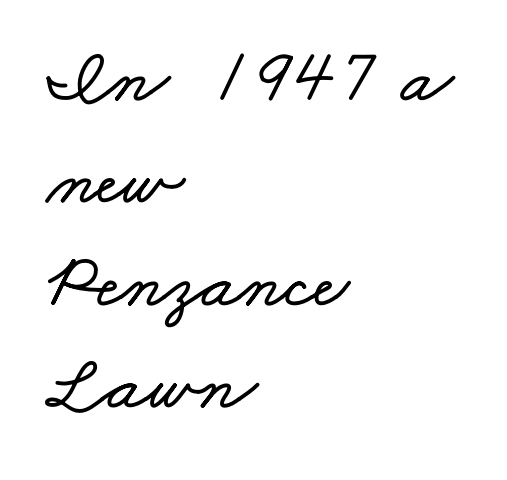
The image shows 77 px wide type; set left-aligned, normal line spacing (1.33x), normal letter spacing, not underlined; low stroke contrast and a small x-height.
